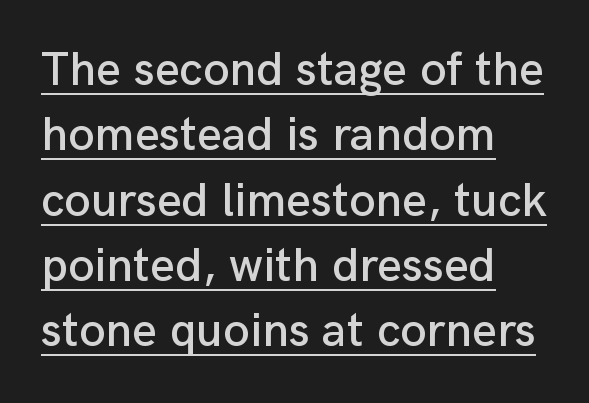
The image shows 48 px sans-serif type, upright; set left-aligned, normal line spacing (1.36x), normal letter spacing, underlined; low stroke contrast and a medium x-height.
